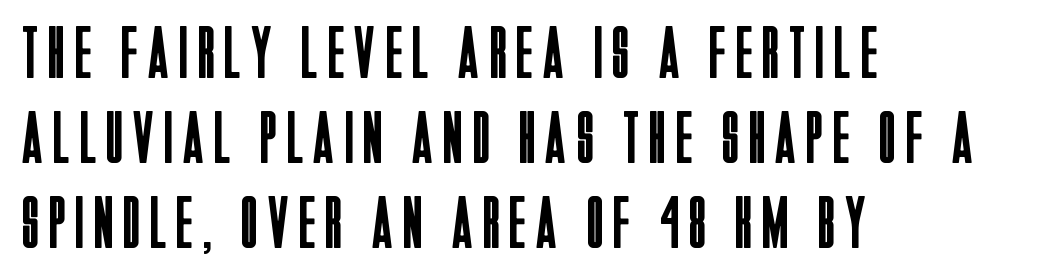
{"serif": "no", "italic": "no", "bold": "no", "weight": "regular", "width": "condensed", "stroke_contrast": "low", "x_height": "large", "monospaced": "no", "underline": "no", "align": "left", "line_spacing": "tight", "line_spacing_ratio": 1.15, "glyph_px": 74}
